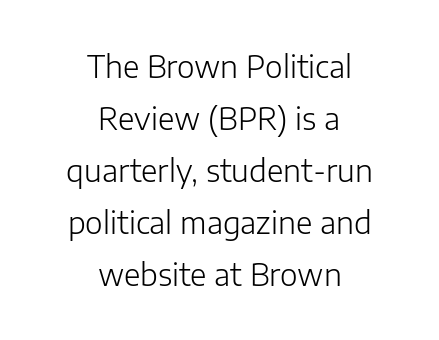
The image shows 30 px light sans-serif type, upright; set centered, line spacing 1.73x, normal letter spacing, not underlined; low stroke contrast and a medium x-height.
